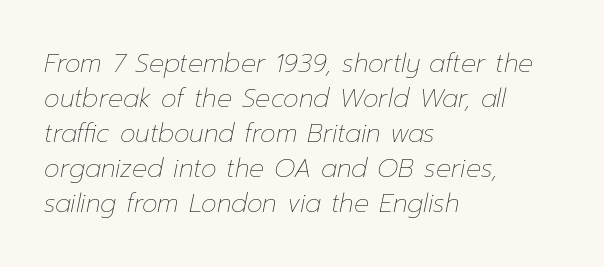
The letters sit at their default tracking, neither squeezed nor spread. The passage is arranged the way most books set body copy — flush left. Stems and bowls with no extra thickness — not bold. Vertical spacing — default.
